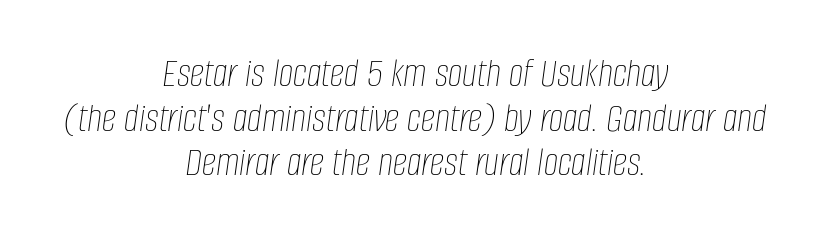
Q: Is the text bold? A: No.
Q: Is the text italic (slanted)? A: Yes, it leans right by about 8 degrees.
Q: Is the text underlined? A: No.
Q: How is the paragraph aligned? A: Centered.
Q: Is the spacing between letters normal or unusually wide? A: Normal.
Q: Is the spacing between lines tight, normal or loose? A: Tight.
Q: Width (condensed, normal, or wide)? A: Condensed.
Q: Stroke contrast? A: Low.
Q: x-height? A: Large.
Q: Monospaced? A: No.
